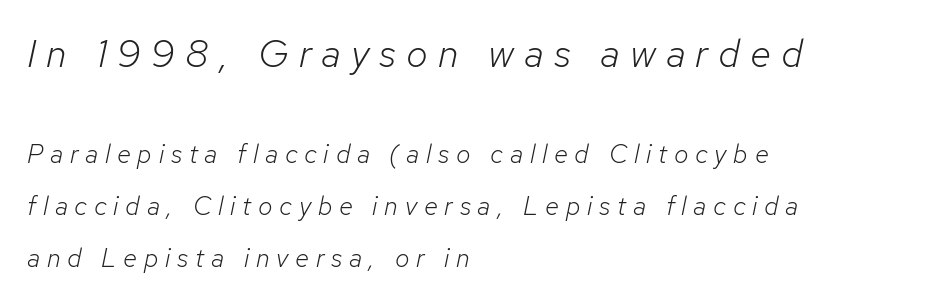
Between these two stacked blocks, the higher one wins on size. A typesetter would call this heavily tracked-out type. A bare baseline throughout the passage. Line starts are locked; line ends wander.
